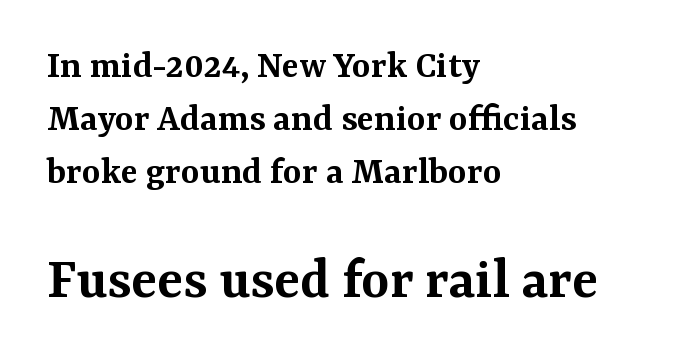
Q: Is the text bold? A: Semi-bold.
Q: Is the text italic (slanted)? A: No, it is upright.
Q: Is the typeface a serif or a sans-serif typeface? A: Serif.
Q: Is the text underlined? A: No.
Q: How is the paragraph aligned? A: Left-aligned.
Q: Is the spacing between letters normal or unusually wide? A: Normal.
Q: Is the spacing between lines tight, normal or loose? A: Normal.
Q: Which block of text is set in a larger size, the first (top) or the second (bottom)? A: The second (bottom) one.
Q: Width (condensed, normal, or wide)? A: Normal.
Q: Stroke contrast? A: Medium.
Q: x-height? A: Medium.
Q: Monospaced? A: No.
